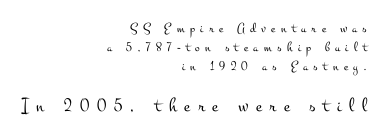
The image shows 20 px text type; set right-aligned, normal line spacing (1.37x), unusually wide letter spacing (+0.38 em), not underlined; the second (bottom) block is 1.43x larger.
